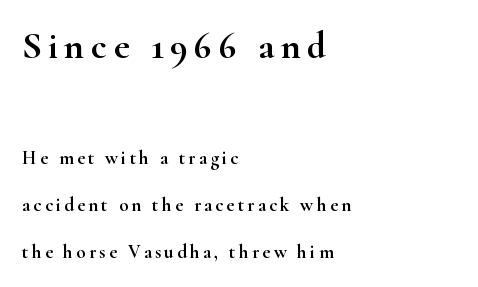
{"serif": "yes", "italic": "no", "width": "wide", "stroke_contrast": "high", "x_height": "small", "monospaced": "no", "underline": "no", "align": "left", "line_spacing": "loose", "line_spacing_ratio": 2.47, "larger_block": "first", "size_ratio": 2.0, "glyph_px": 38}
